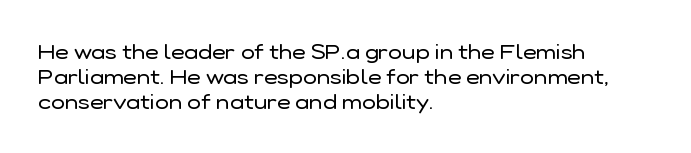
{"italic": "no", "bold": "no", "underline": "no", "align": "left", "line_spacing_ratio": 1.2, "letter_spacing": "normal", "letter_spacing_em": 0.0, "glyph_px": 21}
